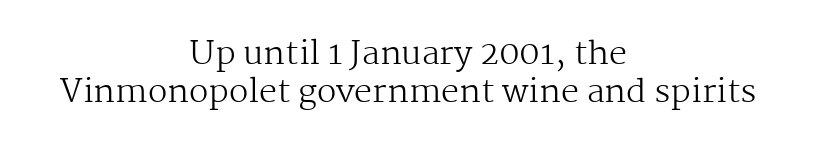
The image shows 32 px regular-weight serif type, upright; set centered, line spacing 1.2x, normal letter spacing, not underlined; medium stroke contrast and a medium x-height.
